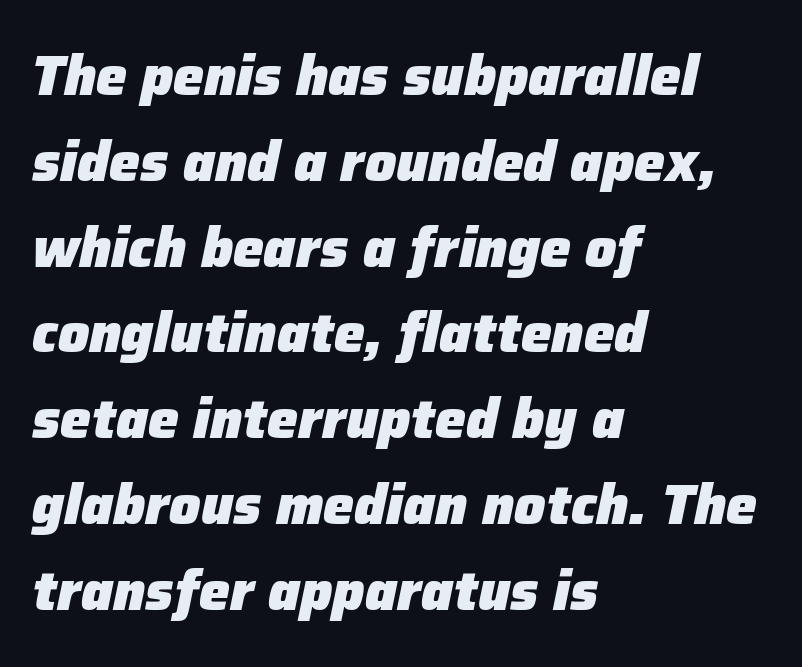
Q: Is the text bold? A: Yes.
Q: Is the text italic (slanted)? A: Yes, it leans right by about 12 degrees.
Q: Is the text underlined? A: No.
Q: How is the paragraph aligned? A: Left-aligned.
Q: Is the spacing between letters normal or unusually wide? A: Normal.
Q: Is the spacing between lines tight, normal or loose? A: Normal.
Q: Width (condensed, normal, or wide)? A: Normal.
Q: Stroke contrast? A: Low.
Q: x-height? A: Medium.
Q: Monospaced? A: No.
